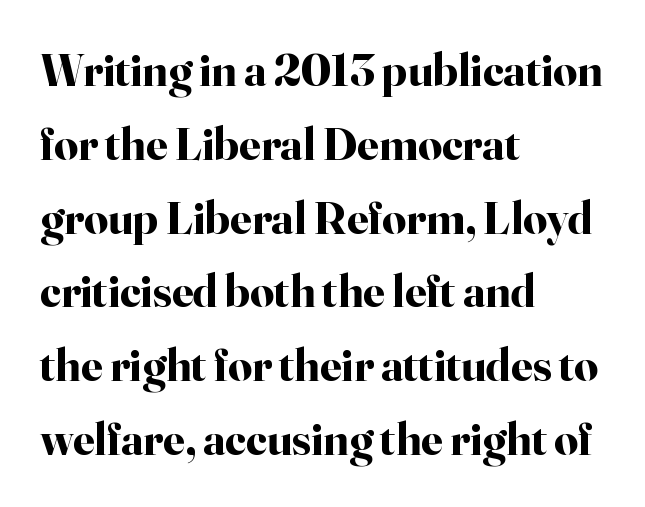
Horizontally, the lines are justified to the leading edge only. I'd describe the lettering as bold — thick and assertive. The passage shown is typed in a proportional face where columns would drift. Honestly, there is no underline to notice here at all.
